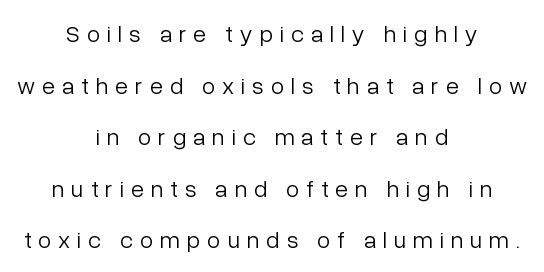
Substantial extra tracking has been applied to these lines. This is not heavy type; no bold has been used. Is there much room between lines? Yes — plenty of vertical air separates them. Each line is balanced around a shared central axis. A bare baseline throughout the passage. The lettering holds an erect, upright posture throughout.
